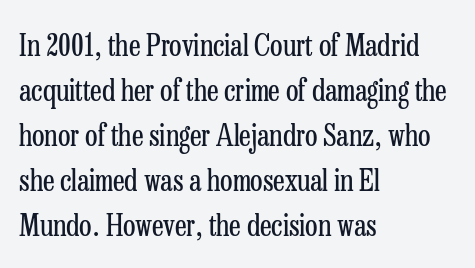
The image shows 29 px regular-weight, condensed serif type, upright; set left-aligned, normal line spacing (1.55x), normal letter spacing, not underlined; low stroke contrast and a medium x-height.
